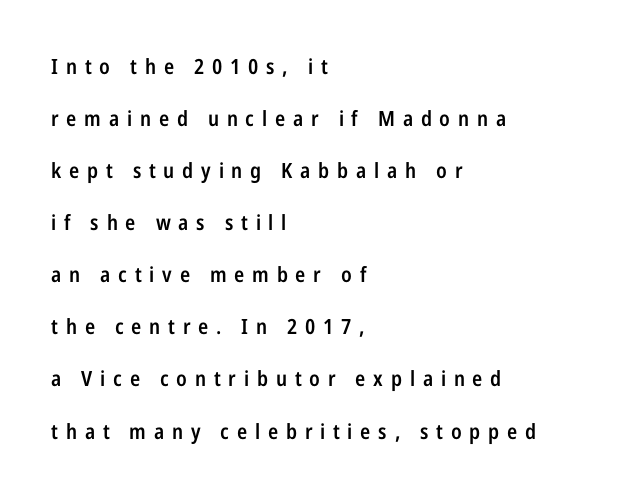
Quick note: interline space is abundant. Rule under the text: the space is simply empty. In CSS terms this would be text-align: left. Does the lettering tilt? It doesn't — this is upright.
